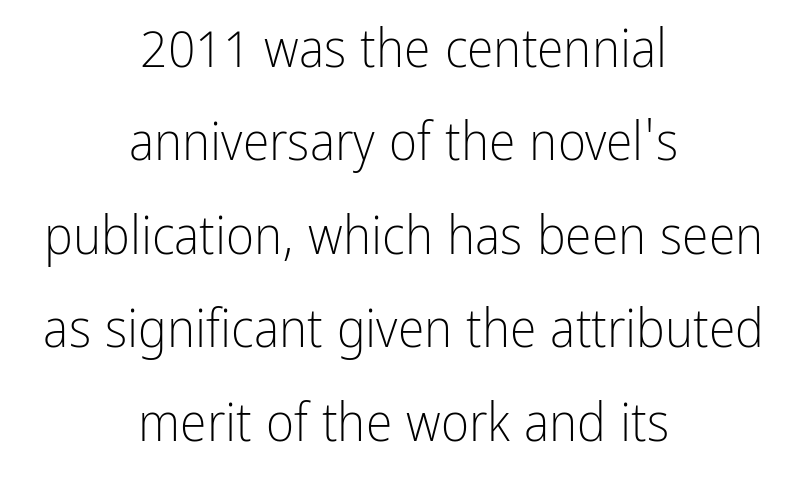
The image shows 54 px light, condensed sans-serif type, upright; set centered, line spacing 1.73x, normal letter spacing, not underlined; low stroke contrast and a medium x-height.
